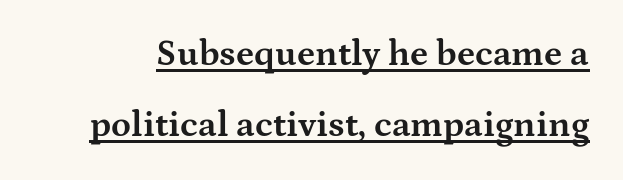
The image shows 36 px bold, wide serif type, upright; set loose line spacing (1.97x), normal letter spacing, underlined; medium stroke contrast and a medium x-height.
